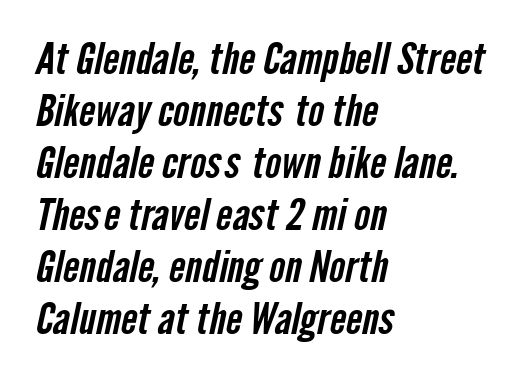
Does the copy run flush right? No — it runs flush left. Descenders are the only things crossing below the line. Looks like regular typesetting: each glyph gets only the width it needs. Serifs: no, the terminals of the letterforms are clean.
